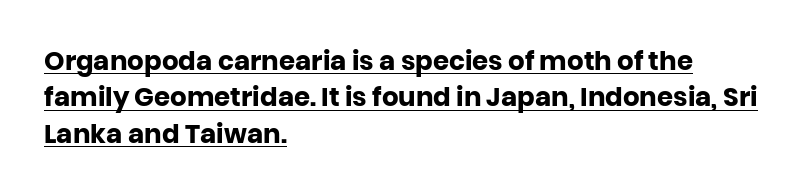
Q: Is the text bold? A: Yes.
Q: Is the text italic (slanted)? A: No, it is upright.
Q: Is the text underlined? A: Yes.
Q: How is the paragraph aligned? A: Left-aligned.
Q: Is the spacing between letters normal or unusually wide? A: Normal.
Q: Is the spacing between lines tight, normal or loose? A: Normal.
